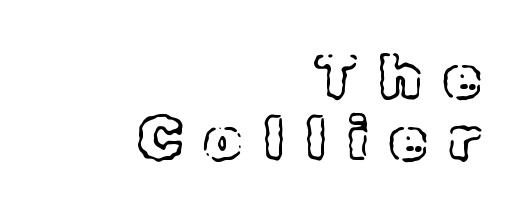
Q: Is the text italic (slanted)? A: No, it is upright.
Q: Is the text underlined? A: No.
Q: How is the paragraph aligned? A: Right-aligned.
Q: Is the spacing between letters normal or unusually wide? A: Unusually wide.
Q: Is the spacing between lines tight, normal or loose? A: Tight.
Q: Width (condensed, normal, or wide)? A: Normal.
Q: x-height? A: Medium.
Q: Monospaced? A: No.
